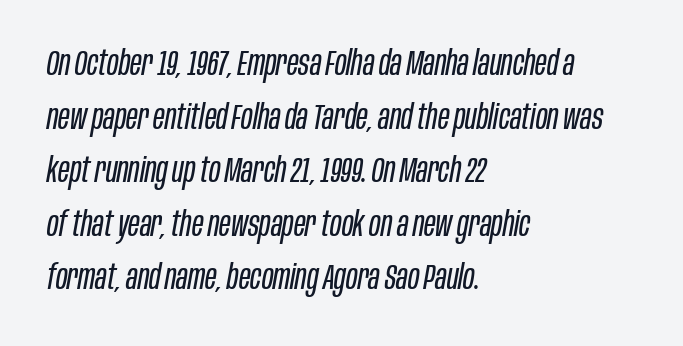
Horizontally, the lines are justified to the leading edge only. Here the designer chose a conventional face with non-uniform glyph widths. What stands out about the letter spacing? Nothing — it is the standard amount. The rows are spaced the way most documents space them. These glyphs show unthickened strokes, regular width or finer. The whole block is typeset with a tilt.
